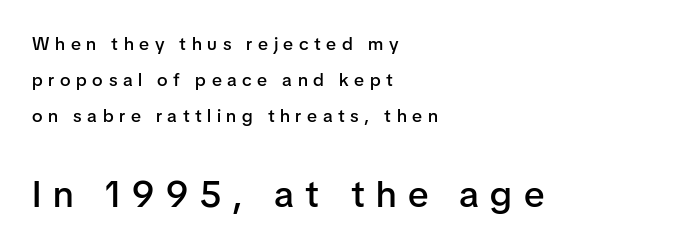
{"serif": "no", "italic": "no", "bold": "semi", "weight": "semibold", "width": "normal", "stroke_contrast": "low", "x_height": "medium", "monospaced": "no", "underline": "no", "align": "left", "line_spacing": "loose", "line_spacing_ratio": 2.01, "letter_spacing": "wide", "letter_spacing_em": 0.31, "larger_block": "second", "size_ratio": 2.06, "glyph_px": 37}
